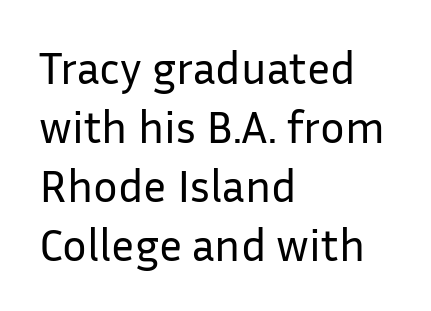
{"serif": "no", "italic": "no", "bold": "no", "weight": "regular", "width": "normal", "stroke_contrast": "low", "x_height": "medium", "monospaced": "no", "underline": "no", "align": "left", "line_spacing": "normal", "line_spacing_ratio": 1.28, "letter_spacing": "normal", "letter_spacing_em": 0.0, "glyph_px": 46}
